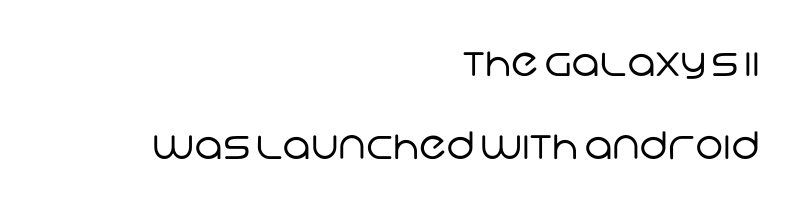
{"serif": "no", "bold": "no", "weight": "regular", "width": "normal", "stroke_contrast": "low", "x_height": "large", "monospaced": "no", "underline": "no", "align": "right", "line_spacing": "loose", "line_spacing_ratio": 2.19, "letter_spacing": "normal", "letter_spacing_em": 0.0, "glyph_px": 38}
